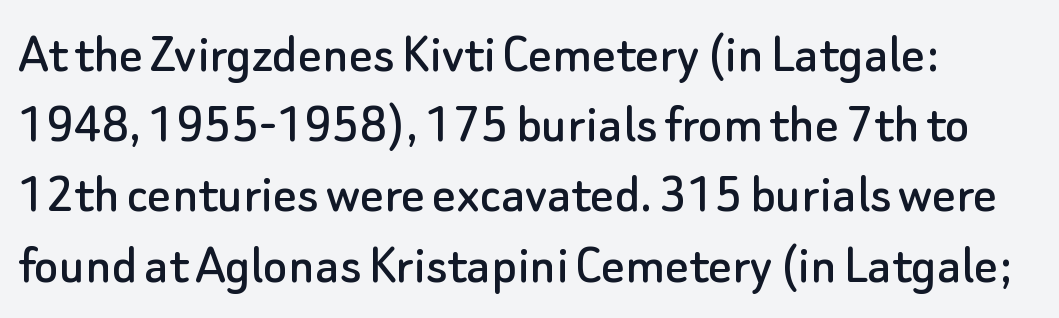
Tracking here is standard; glyphs follow each other at the usual distance. You can tell it's not italic because the verticals are truly vertical. Plain, unruled lines of type. Classification — sans serif. You could not count columns in this text — the font is proportionally spaced.
